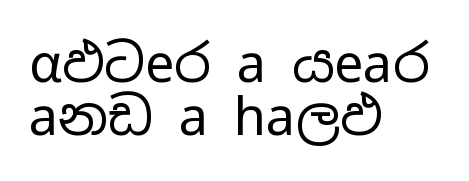
{"serif": "no", "italic": "no", "bold": "no", "weight": "regular", "width": "wide", "stroke_contrast": "low", "x_height": "medium", "monospaced": "no", "underline": "no", "align": "left", "line_spacing": "tight", "line_spacing_ratio": 1.02, "letter_spacing": "normal", "letter_spacing_em": 0.0, "glyph_px": 52}
